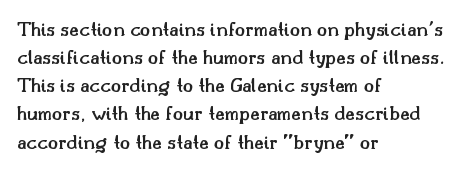
Q: Is the text bold? A: Semi-bold.
Q: Is the text italic (slanted)? A: No, it is upright.
Q: Is the text underlined? A: No.
Q: How is the paragraph aligned? A: Left-aligned.
Q: Is the spacing between letters normal or unusually wide? A: Normal.
Q: Is the spacing between lines tight, normal or loose? A: Normal.
